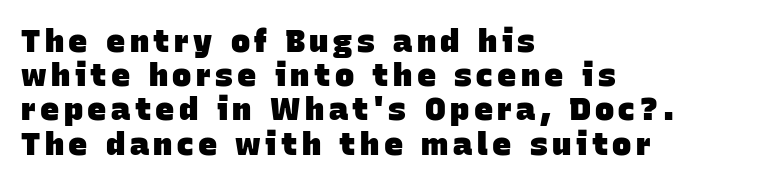
{"serif": "no", "bold": "yes", "weight": "heavy", "width": "normal", "stroke_contrast": "low", "x_height": "large", "monospaced": "no", "underline": "no", "align": "left", "line_spacing": "tight", "line_spacing_ratio": 1.07, "glyph_px": 32}
